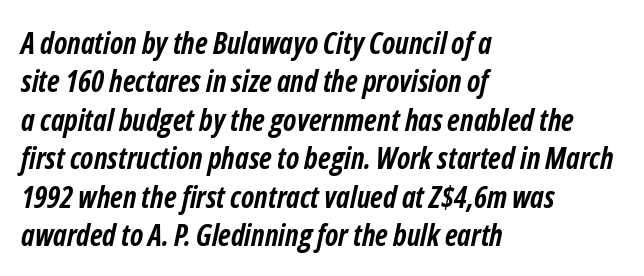
The image shows 30 px semibold, condensed type, italic (leaning right); set left-aligned, normal line spacing (1.28x), normal letter spacing, not underlined; low stroke contrast and a medium x-height.
